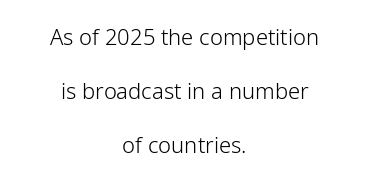
Only glyphs here, with clear space below each row. Every character sits straight up, as roman type does. Is this a heavy cut? Hardly; it is regular or lighter. This rendering leaves character spacing at its baseline value.
